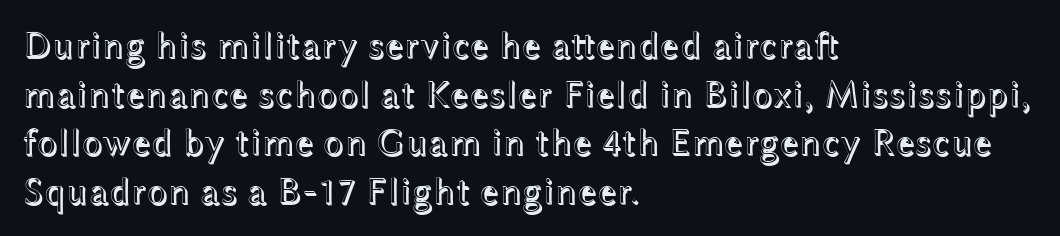
{"italic": "no", "width": "wide", "x_height": "medium", "monospaced": "no", "underline": "no", "align": "left", "line_spacing": "normal", "line_spacing_ratio": 1.28, "letter_spacing": "normal", "letter_spacing_em": 0.0, "glyph_px": 38}
